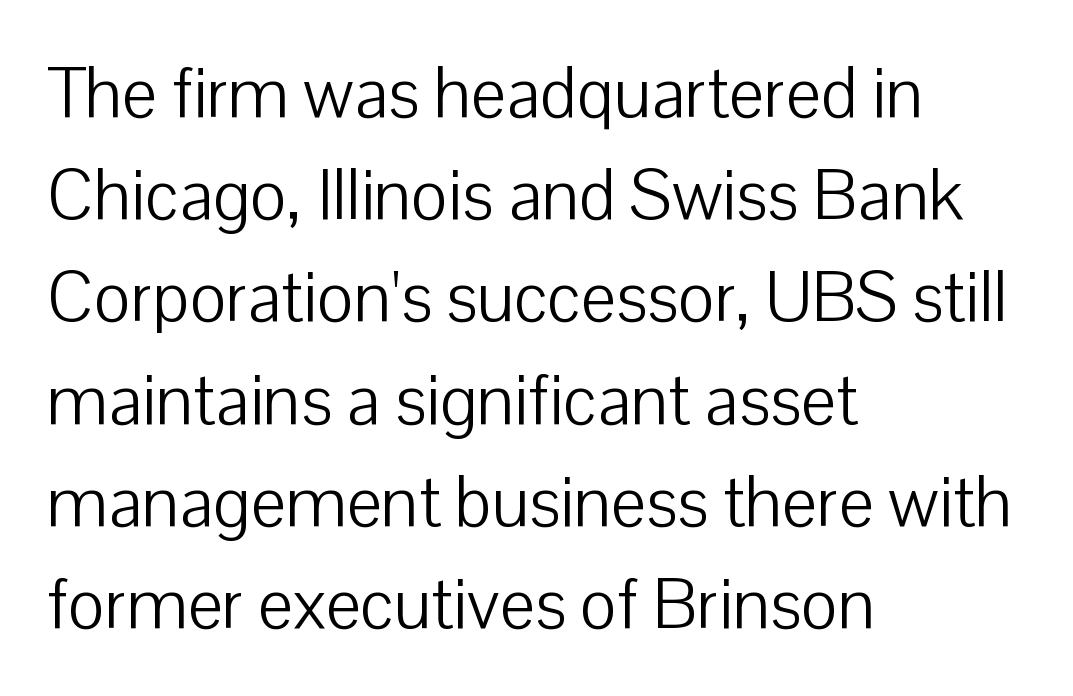
{"serif": "no", "italic": "no", "bold": "no", "weight": "light", "width": "normal", "stroke_contrast": "low", "x_height": "medium", "monospaced": "no", "underline": "no", "align": "left", "line_spacing": "normal", "line_spacing_ratio": 1.46, "letter_spacing": "normal", "letter_spacing_em": 0.0, "glyph_px": 70}
